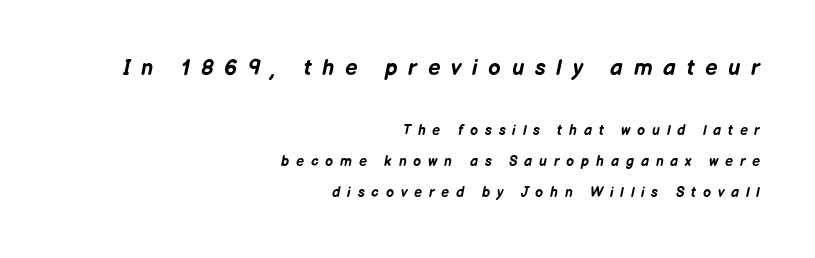
Is there much room between lines? Yes — plenty of vertical air separates them. Type size steps down from the first block to the second. The tracking reads as deliberately expanded to a designer's eye. Quick note: italic. A clean baseline with only descenders dipping below it. The text block is weighted toward the right margin, trailing off unevenly leftward.
